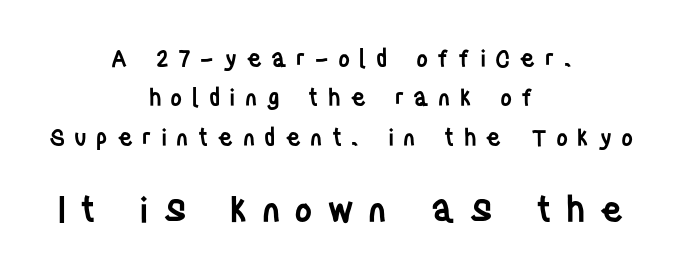
Q: Is the text bold? A: Semi-bold.
Q: Is the text italic (slanted)? A: No, it is upright.
Q: Is the typeface a serif or a sans-serif typeface? A: Sans-serif.
Q: Is the text underlined? A: No.
Q: How is the paragraph aligned? A: Centered.
Q: Is the spacing between letters normal or unusually wide? A: Unusually wide.
Q: Which block of text is set in a larger size, the first (top) or the second (bottom)? A: The second (bottom) one.
Q: Width (condensed, normal, or wide)? A: Condensed.
Q: Stroke contrast? A: Low.
Q: x-height? A: Large.
Q: Monospaced? A: No.
